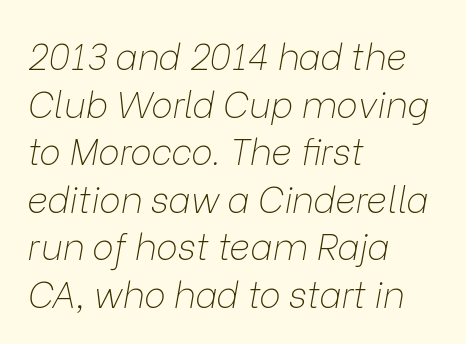
Q: Is the text bold? A: No.
Q: Is the text italic (slanted)? A: Yes, it leans right by about 9 degrees.
Q: Is the text underlined? A: No.
Q: How is the paragraph aligned? A: Left-aligned.
Q: Is the spacing between letters normal or unusually wide? A: Normal.
Q: Is the spacing between lines tight, normal or loose? A: Normal.
Q: Width (condensed, normal, or wide)? A: Normal.
Q: Stroke contrast? A: Low.
Q: x-height? A: Medium.
Q: Monospaced? A: No.
